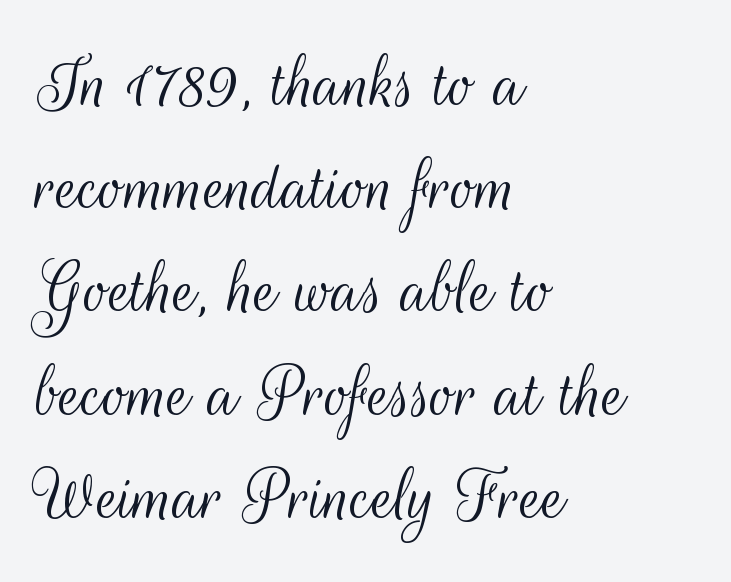
{"serif": "no", "bold": "no", "weight": "light", "width": "condensed", "stroke_contrast": "medium", "x_height": "small", "monospaced": "no", "underline": "no", "align": "left", "line_spacing": "normal", "line_spacing_ratio": 1.29, "letter_spacing": "normal", "letter_spacing_em": 0.0, "glyph_px": 80}
